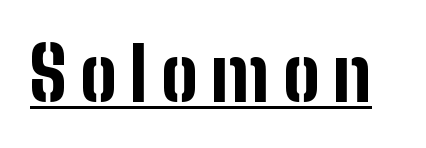
Q: Is the text bold? A: Yes.
Q: Is the text italic (slanted)? A: No, it is upright.
Q: Is the typeface a serif or a sans-serif typeface? A: Sans-serif.
Q: Is the text underlined? A: Yes.
Q: Width (condensed, normal, or wide)? A: Condensed.
Q: Stroke contrast? A: Low.
Q: x-height? A: Medium.
Q: Monospaced? A: No.
